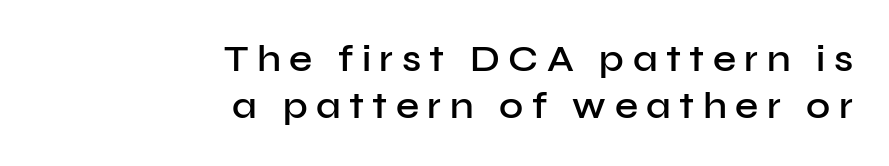
{"serif": "no", "italic": "no", "bold": "semi", "weight": "semibold", "width": "normal", "stroke_contrast": "low", "x_height": "medium", "monospaced": "no", "underline": "no", "align": "right", "line_spacing": "normal", "line_spacing_ratio": 1.28, "letter_spacing": "wide", "letter_spacing_em": 0.23, "glyph_px": 37}
